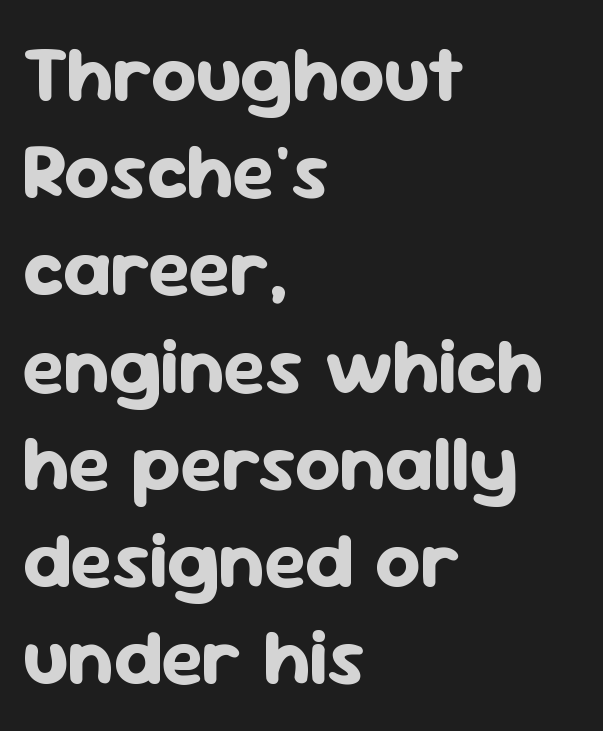
Q: Is the text bold? A: Yes.
Q: Is the text italic (slanted)? A: No, it is upright.
Q: Is the typeface a serif or a sans-serif typeface? A: Sans-serif.
Q: Is the text underlined? A: No.
Q: How is the paragraph aligned? A: Left-aligned.
Q: Is the spacing between letters normal or unusually wide? A: Normal.
Q: Width (condensed, normal, or wide)? A: Normal.
Q: Stroke contrast? A: Low.
Q: x-height? A: Medium.
Q: Monospaced? A: No.
